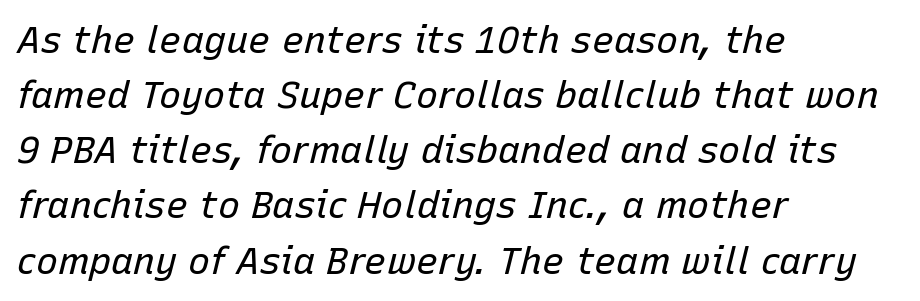
{"italic": "yes", "lean": "right", "slant_degrees": 15, "bold": "no", "weight": "regular", "width": "normal", "stroke_contrast": "low", "x_height": "medium", "monospaced": "no", "underline": "no", "align": "left", "line_spacing": "normal", "line_spacing_ratio": 1.49, "letter_spacing": "normal", "letter_spacing_em": 0.0, "glyph_px": 37}
